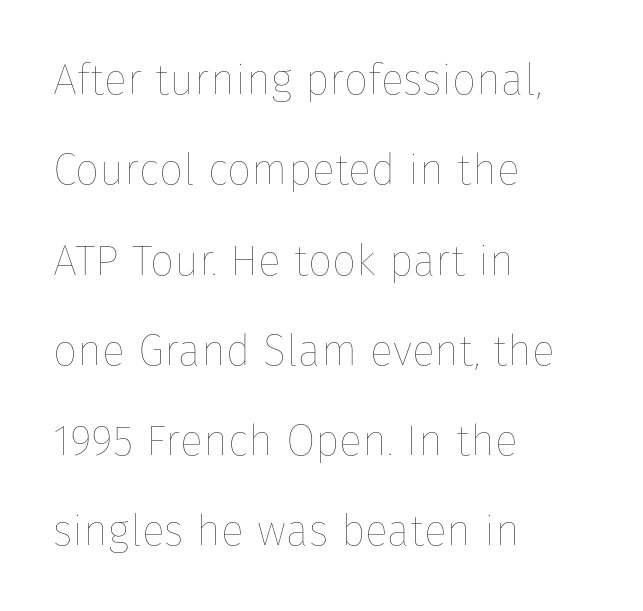
Q: Is the text bold? A: No.
Q: Is the text italic (slanted)? A: No, it is upright.
Q: Is the text underlined? A: No.
Q: How is the paragraph aligned? A: Left-aligned.
Q: Is the spacing between letters normal or unusually wide? A: Normal.
Q: Is the spacing between lines tight, normal or loose? A: Loose.
Q: Width (condensed, normal, or wide)? A: Normal.
Q: Stroke contrast? A: Low.
Q: x-height? A: Medium.
Q: Monospaced? A: No.
